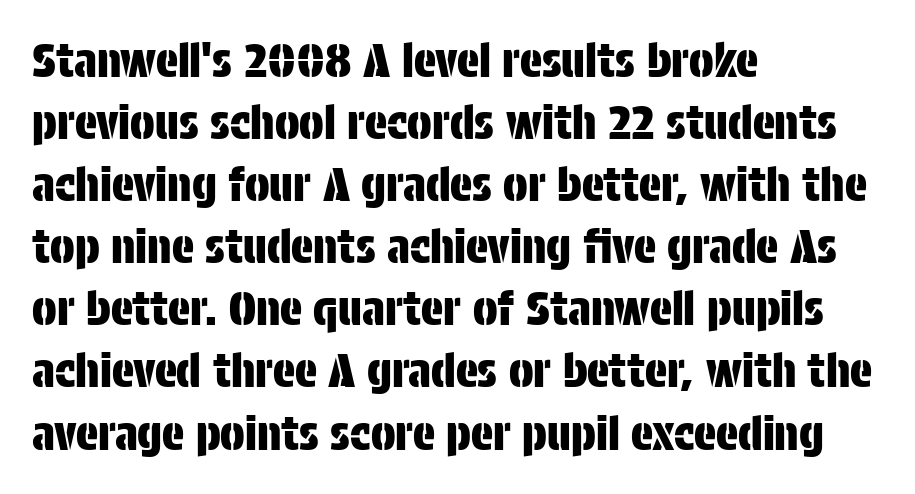
{"serif": "no", "italic": "no", "width": "condensed", "stroke_contrast": "low", "x_height": "large", "monospaced": "no", "underline": "no", "align": "left", "line_spacing": "normal", "line_spacing_ratio": 1.35, "letter_spacing": "normal", "letter_spacing_em": 0.0, "glyph_px": 46}
